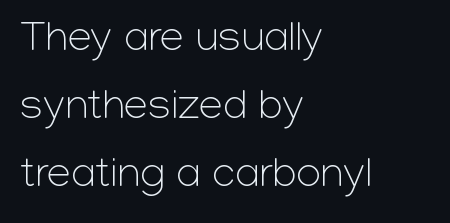
The image shows 43 px light sans-serif type, upright; set left-aligned, normal line spacing (1.58x), normal letter spacing, not underlined; low stroke contrast and a medium x-height.
